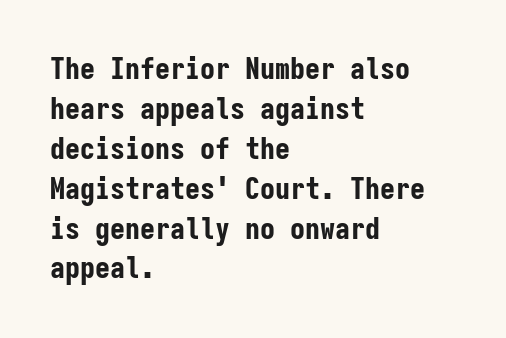
Q: Is the text bold? A: Yes.
Q: Is the text italic (slanted)? A: No, it is upright.
Q: Is the typeface a serif or a sans-serif typeface? A: Sans-serif.
Q: Is the text underlined? A: No.
Q: How is the paragraph aligned? A: Left-aligned.
Q: Is the spacing between letters normal or unusually wide? A: Normal.
Q: Is the spacing between lines tight, normal or loose? A: Normal.
Q: Width (condensed, normal, or wide)? A: Condensed.
Q: Stroke contrast? A: Low.
Q: x-height? A: Medium.
Q: Monospaced? A: Yes.
